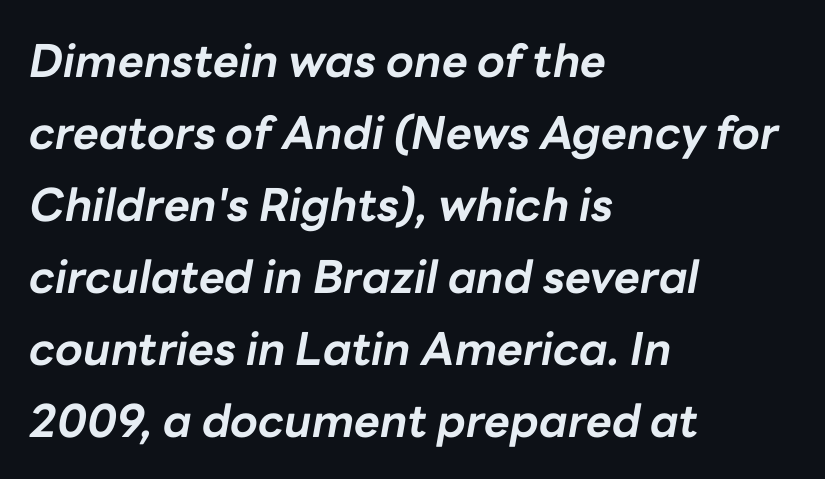
The passage shown leans; its letterforms are oblique. Character widths vary here, with narrow letters taking less room than wide ones. A typesetter would call this zero additional tracking. Vertically, the passage feels balanced, rows spaced as you'd expect.
